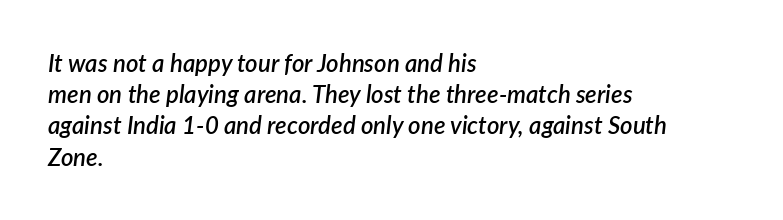
The image shows 24 px text type, italic (leaning right); set left-aligned, normal line spacing (1.3x), normal letter spacing, not underlined.
